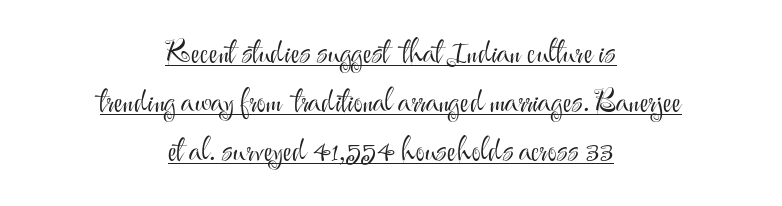
No heavy texture on the line: the type isn't bold. This sample uses plain, unmodified letter spacing. Line starts and ends both wander, symmetrically.
